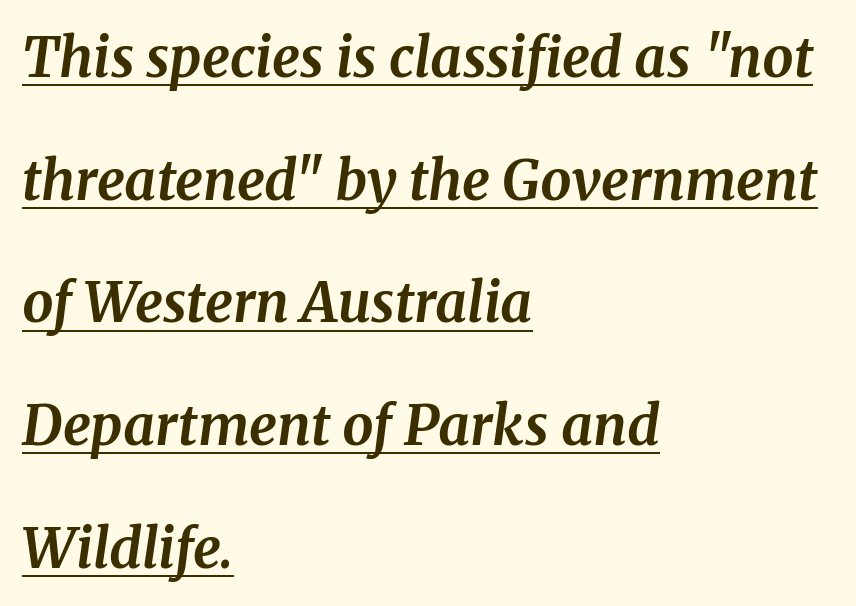
{"serif": "yes", "italic": "yes", "lean": "right", "slant_degrees": 8, "bold": "yes", "weight": "bold", "width": "normal", "stroke_contrast": "medium", "x_height": "medium", "monospaced": "no", "underline": "yes", "align": "left", "line_spacing": "loose", "line_spacing_ratio": 2.23, "letter_spacing": "normal", "letter_spacing_em": 0.0, "glyph_px": 55}
